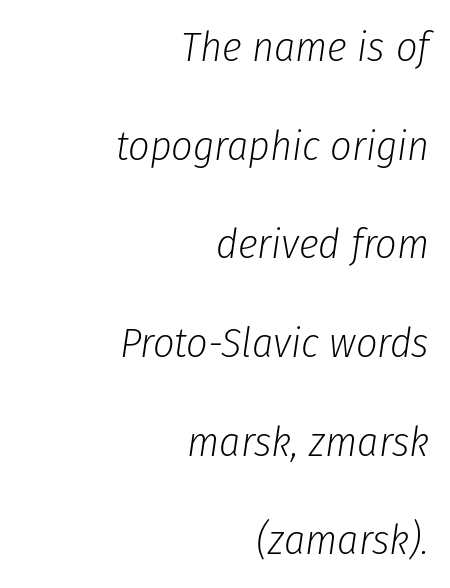
{"italic": "yes", "lean": "right", "slant_degrees": 8, "bold": "no", "weight": "light", "width": "condensed", "stroke_contrast": "low", "x_height": "medium", "monospaced": "no", "underline": "no", "align": "right", "line_spacing": "loose", "line_spacing_ratio": 2.35, "letter_spacing": "normal", "letter_spacing_em": 0.0, "glyph_px": 42}
